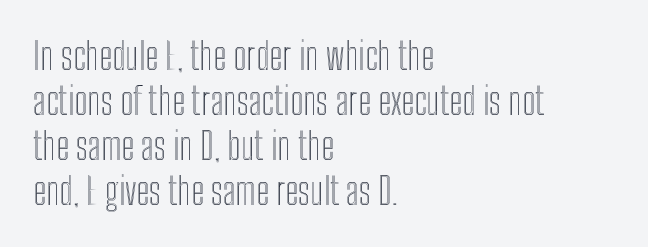
Q: Is the text italic (slanted)? A: No, it is upright.
Q: Is the text underlined? A: No.
Q: How is the paragraph aligned? A: Left-aligned.
Q: Is the spacing between letters normal or unusually wide? A: Normal.
Q: Width (condensed, normal, or wide)? A: Condensed.
Q: x-height? A: Medium.
Q: Monospaced? A: No.
